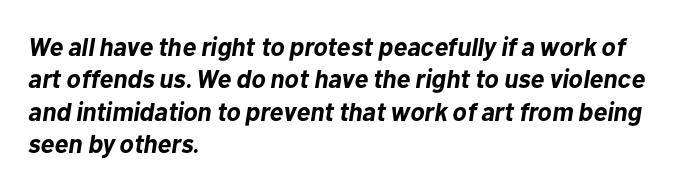
The designer left line spacing at the default. Rendered with sloped, italic letterforms. Notice how thick the strokes are: this is what a full bold looks like. All the whitespace from short lines collects on the right. The letters sit at their default tracking, neither squeezed nor spread. A clean baseline with only descenders dipping below it.
